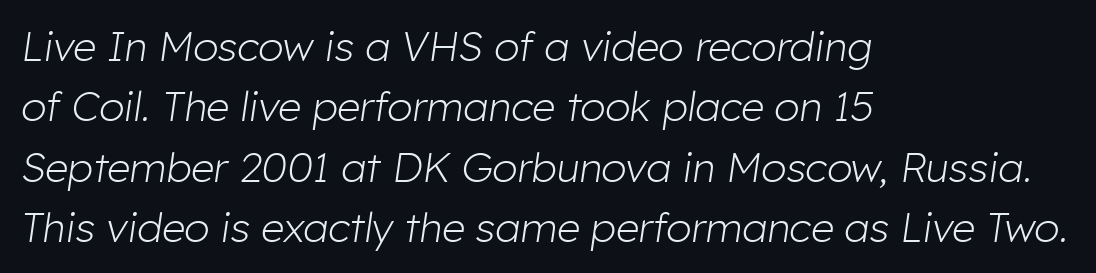
{"italic": "yes", "lean": "right", "slant_degrees": 8, "bold": "no", "weight": "light", "width": "normal", "stroke_contrast": "low", "x_height": "medium", "monospaced": "no", "underline": "no", "align": "left", "line_spacing": "normal", "line_spacing_ratio": 1.47, "letter_spacing": "normal", "letter_spacing_em": 0.0, "glyph_px": 41}
